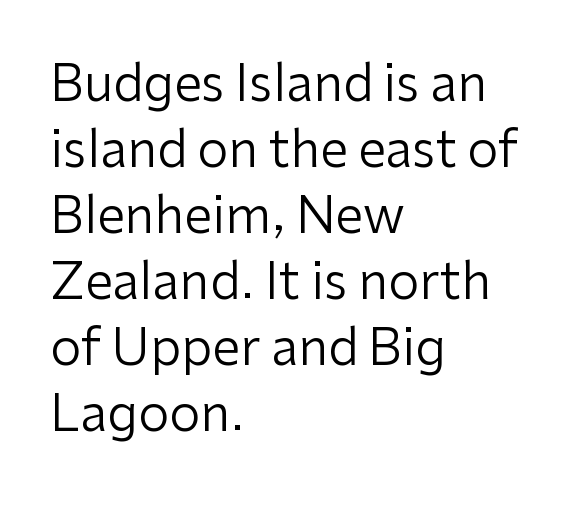
{"serif": "no", "italic": "no", "bold": "no", "weight": "regular", "width": "normal", "stroke_contrast": "low", "x_height": "medium", "monospaced": "no", "underline": "no", "align": "left", "line_spacing": "normal", "line_spacing_ratio": 1.32, "letter_spacing": "normal", "letter_spacing_em": 0.0, "glyph_px": 50}
